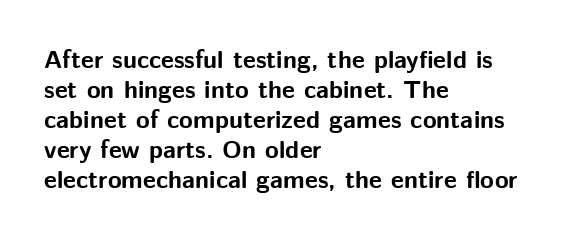
The image shows 25 px bold type, upright; set left-aligned, line spacing 1.2x, normal letter spacing, not underlined.
